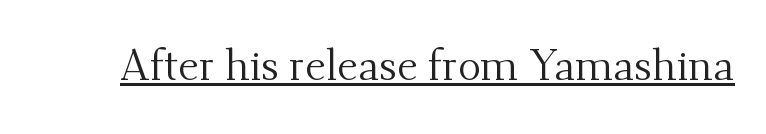
The letters advance in unequal steps, a hallmark of proportional type. Classification — serif. Here the glyphs are tracked normally, forming tight word shapes. Posture: upright roman. Nothing heavy about these letters — not bold at all. Underline: present.
